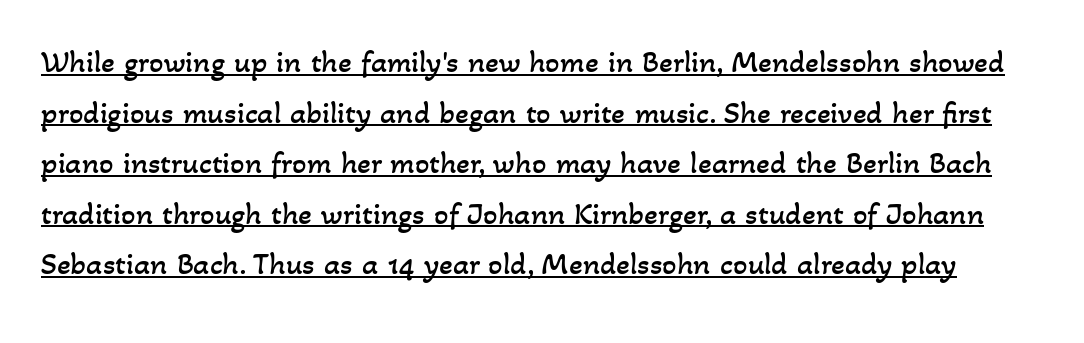
This sample has the flowing, uneven cadence of proportional lettering. The typesetter has applied underlining to the passage shown. Stems here are at most as thick as an everyday book face. Notice how descenders clear the ascenders below comfortably — that's standard leading.
